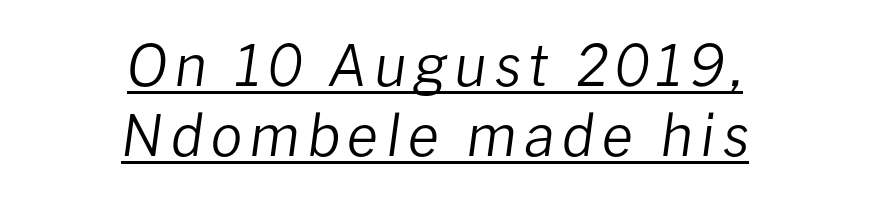
{"italic": "yes", "lean": "right", "slant_degrees": 8, "bold": "no", "weight": "regular", "width": "normal", "stroke_contrast": "low", "x_height": "medium", "monospaced": "no", "underline": "yes", "align": "center", "line_spacing_ratio": 1.23, "glyph_px": 57}
